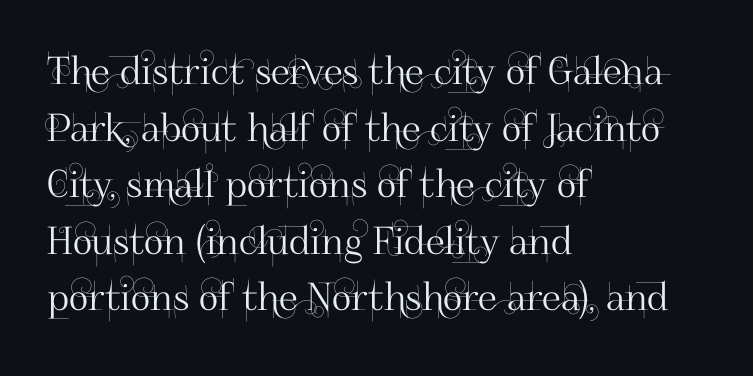
Q: Is the text italic (slanted)? A: No, it is upright.
Q: Is the typeface a serif or a sans-serif typeface? A: Sans-serif.
Q: Is the text underlined? A: No.
Q: How is the paragraph aligned? A: Left-aligned.
Q: Is the spacing between letters normal or unusually wide? A: Normal.
Q: Is the spacing between lines tight, normal or loose? A: Normal.
Q: Width (condensed, normal, or wide)? A: Normal.
Q: Stroke contrast? A: High.
Q: x-height? A: Small.
Q: Monospaced? A: No.
